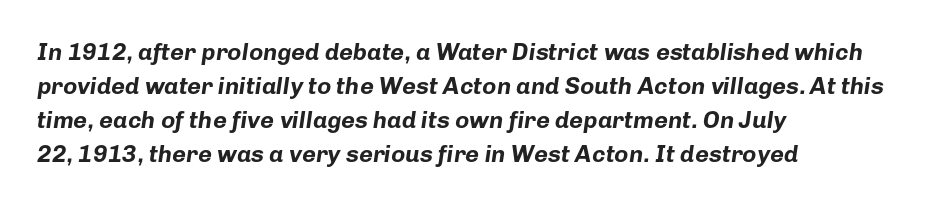
Q: Is the text bold? A: Yes.
Q: Is the text italic (slanted)? A: Yes, it leans right by about 8 degrees.
Q: Is the text underlined? A: No.
Q: How is the paragraph aligned? A: Left-aligned.
Q: Is the spacing between letters normal or unusually wide? A: Normal.
Q: Is the spacing between lines tight, normal or loose? A: Normal.
